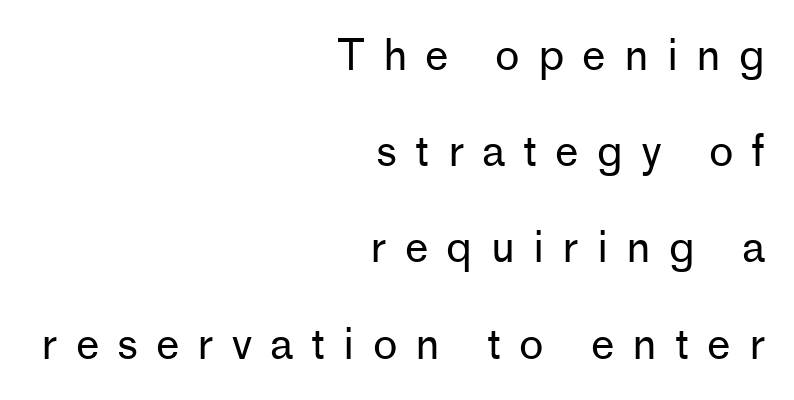
Q: Is the text bold? A: No.
Q: Is the text italic (slanted)? A: No, it is upright.
Q: Is the typeface a serif or a sans-serif typeface? A: Sans-serif.
Q: Is the text underlined? A: No.
Q: How is the paragraph aligned? A: Right-aligned.
Q: Is the spacing between letters normal or unusually wide? A: Unusually wide.
Q: Is the spacing between lines tight, normal or loose? A: Loose.
Q: Width (condensed, normal, or wide)? A: Normal.
Q: Stroke contrast? A: Low.
Q: x-height? A: Medium.
Q: Monospaced? A: No.
